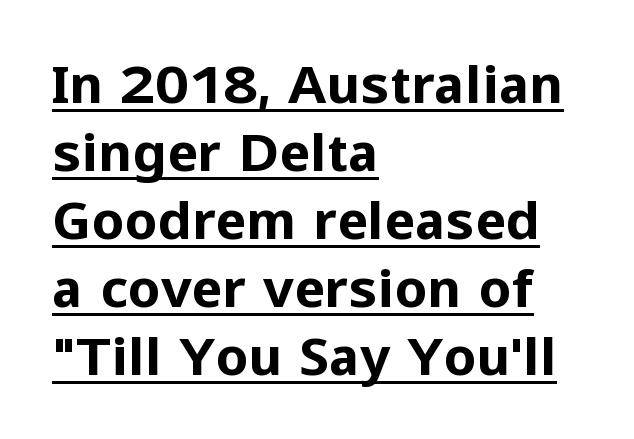
The image shows 52 px bold sans-serif type, upright; set left-aligned, normal line spacing (1.31x), normal letter spacing, underlined; low stroke contrast and a medium x-height.
